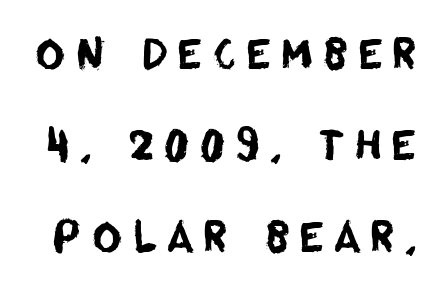
The image shows 41 px sans-serif type; set loose line spacing (2.23x), unusually wide letter spacing (+0.22 em), not underlined; low stroke contrast and a large x-height.
